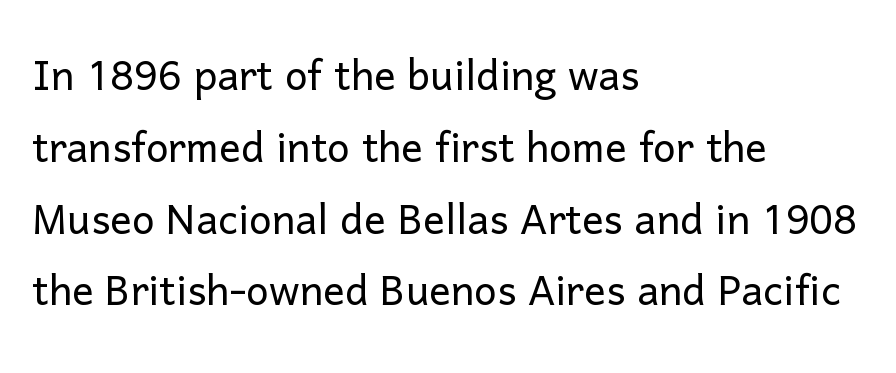
{"serif": "no", "italic": "no", "bold": "no", "weight": "light", "width": "normal", "stroke_contrast": "low", "x_height": "medium", "monospaced": "no", "underline": "no", "align": "left", "line_spacing": "normal", "line_spacing_ratio": 1.33, "letter_spacing": "normal", "letter_spacing_em": 0.0, "glyph_px": 54}
